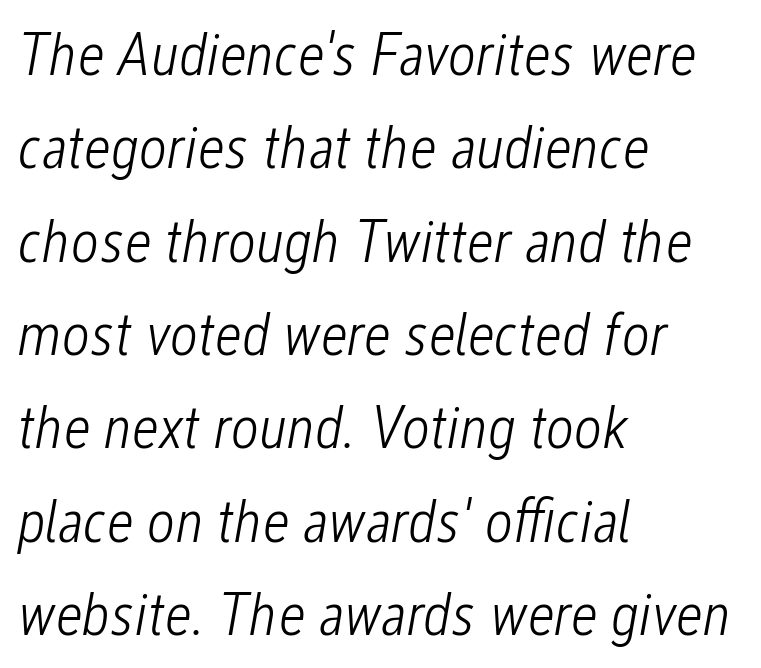
Q: Is the text bold? A: No.
Q: Is the text italic (slanted)? A: Yes, it leans right by about 12 degrees.
Q: Is the text underlined? A: No.
Q: How is the paragraph aligned? A: Left-aligned.
Q: Is the spacing between letters normal or unusually wide? A: Normal.
Q: Is the spacing between lines tight, normal or loose? A: Normal.
Q: Width (condensed, normal, or wide)? A: Condensed.
Q: Stroke contrast? A: Low.
Q: x-height? A: Medium.
Q: Monospaced? A: No.
